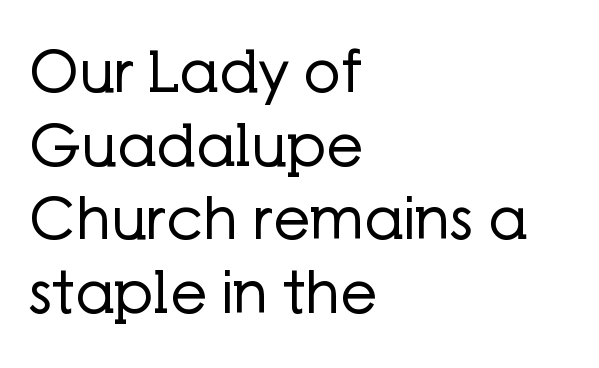
In CSS terms this would be text-align: left. Each letter's strokes conclude bluntly, with no projecting serifs. Summary of weight: not heavy and not bold. Only glyphs here, with clear space below each row.
